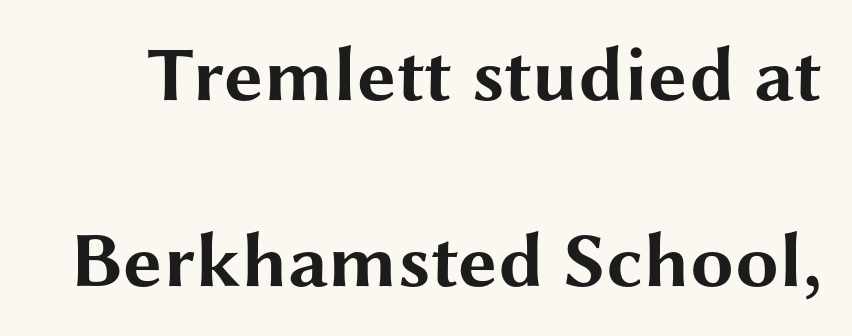
Q: Is the text bold? A: Yes.
Q: Is the text italic (slanted)? A: No, it is upright.
Q: Is the typeface a serif or a sans-serif typeface? A: Sans-serif.
Q: Is the text underlined? A: No.
Q: Is the spacing between letters normal or unusually wide? A: Normal.
Q: Is the spacing between lines tight, normal or loose? A: Loose.
Q: Width (condensed, normal, or wide)? A: Wide.
Q: Stroke contrast? A: Medium.
Q: x-height? A: Medium.
Q: Monospaced? A: No.
